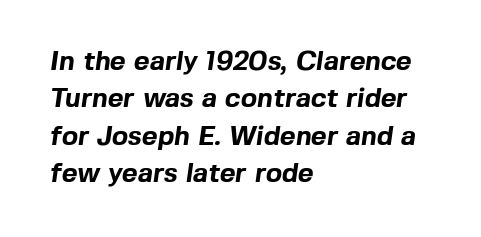
{"bold": "yes", "underline": "no", "align": "left", "line_spacing": "normal", "line_spacing_ratio": 1.38, "letter_spacing": "normal", "letter_spacing_em": 0.0, "glyph_px": 27}
